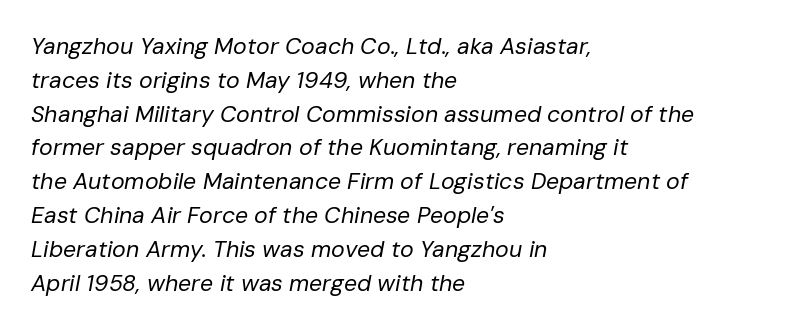
The image shows 23 px text type, italic (leaning right); set left-aligned, normal line spacing (1.47x), normal letter spacing, not underlined.
